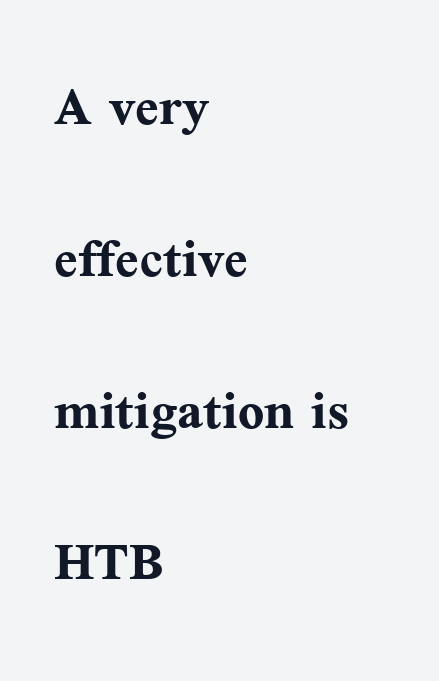
The image shows 69 px semibold serif type, upright; set left-aligned, loose line spacing (2.2x), normal letter spacing, not underlined; medium stroke contrast and a medium x-height.
